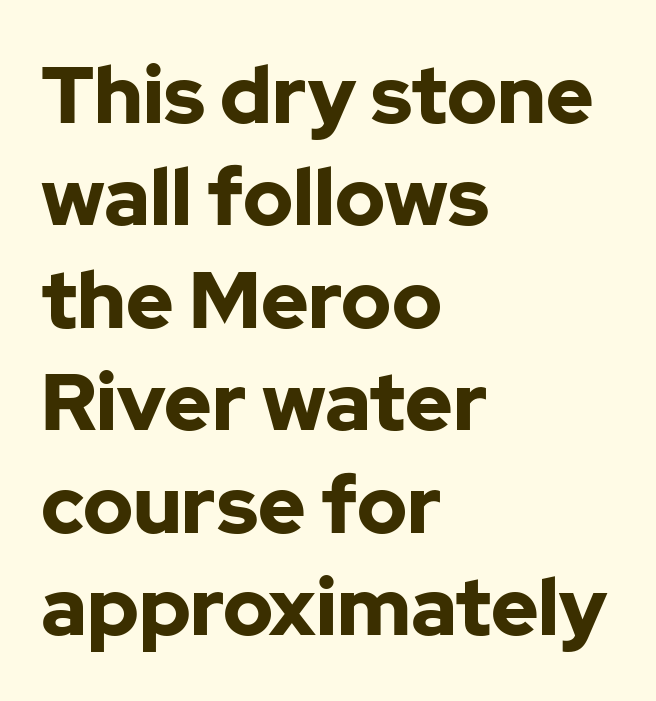
These lines sit exactly where default settings would place them. The typeface chosen for these lines omits serifs. If you drew a ruler down the left edge, every line would touch it. Proportional: the letters do not fall into vertical columns. The type sits square on the baseline with zero lean. Descenders are the only things crossing below the line.
